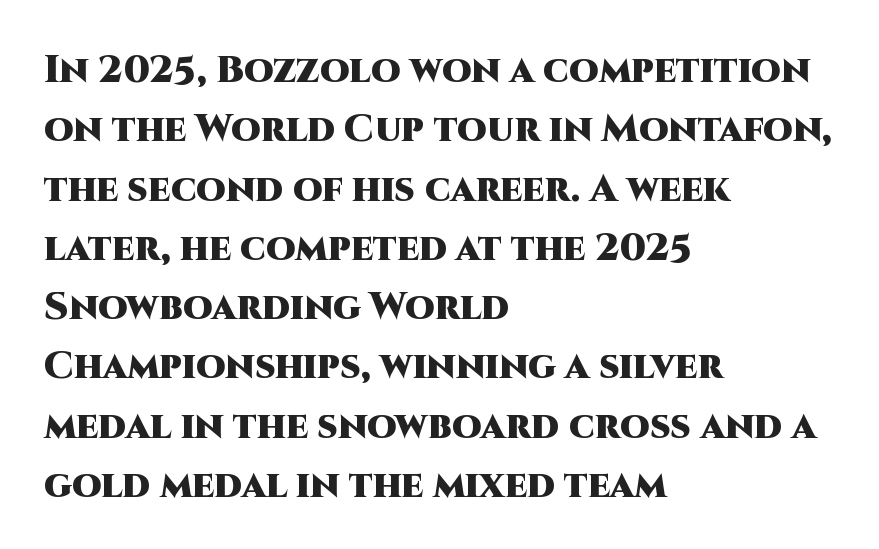
{"serif": "no", "italic": "no", "bold": "yes", "weight": "heavy", "width": "normal", "stroke_contrast": "high", "x_height": "large", "monospaced": "no", "underline": "no", "align": "left", "line_spacing": "normal", "line_spacing_ratio": 1.56, "letter_spacing": "normal", "letter_spacing_em": 0.0, "glyph_px": 38}
